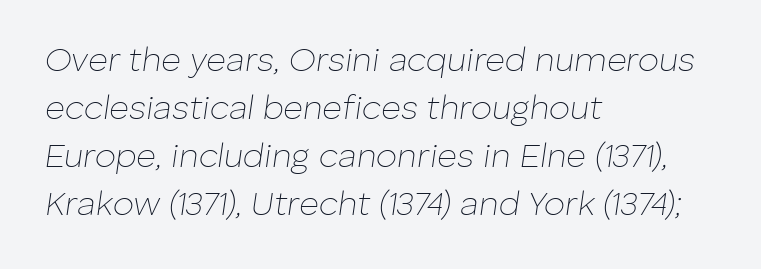
{"italic": "yes", "lean": "right", "slant_degrees": 8, "bold": "no", "weight": "thin", "width": "normal", "stroke_contrast": "low", "x_height": "medium", "monospaced": "no", "underline": "no", "align": "left", "line_spacing": "normal", "line_spacing_ratio": 1.41, "letter_spacing": "normal", "letter_spacing_em": 0.0, "glyph_px": 34}
